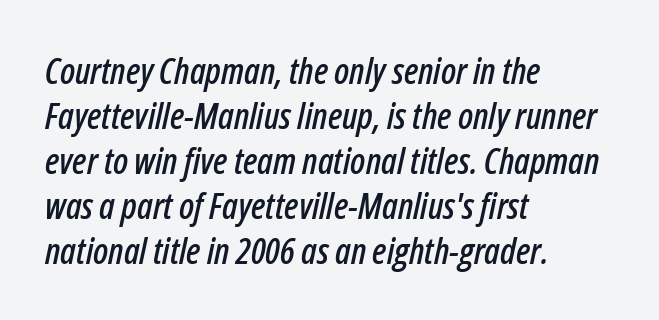
In terms of posture, this sample is oblique. The setting favours the left margin, as ordinary paragraphs usually do. Proportional: the letters do not fall into vertical columns. The line-height multiplier appears to be the usual default. The baseline area is clear.
